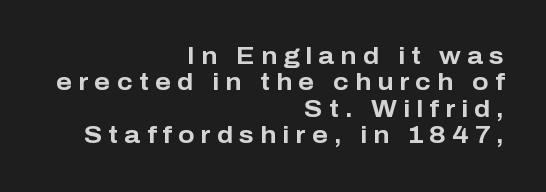
A bare baseline throughout the passage. Upright lettering throughout. How would I describe the line gaps? Narrow and economical. You could only call the tracking loose — the letters float apart. In terms of weight, the rendering is a true, heavy bold.
